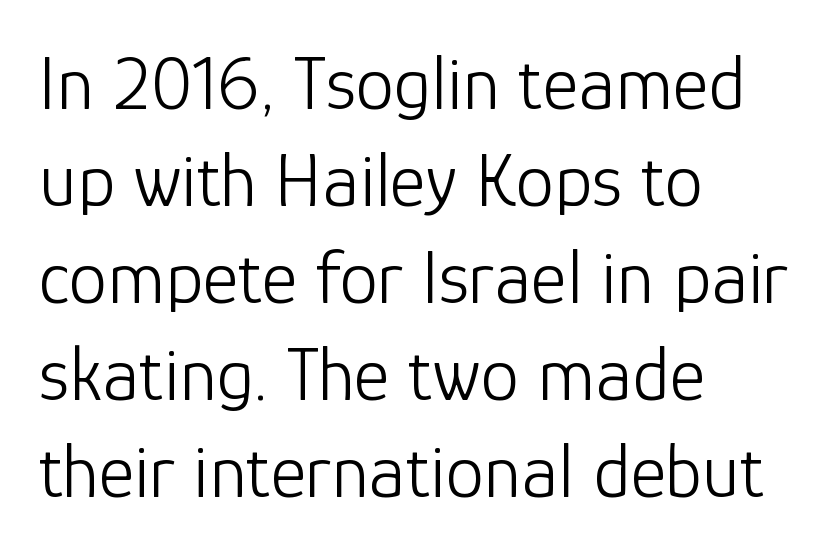
Vertical spacing — default. You could not count columns in this text — the font is proportionally spaced. You can tell it's not italic because the verticals are truly vertical. Descenders are the only things crossing below the line. This reads as an unemphasized weight, regular at the heaviest. Line starts are locked; line ends wander.
